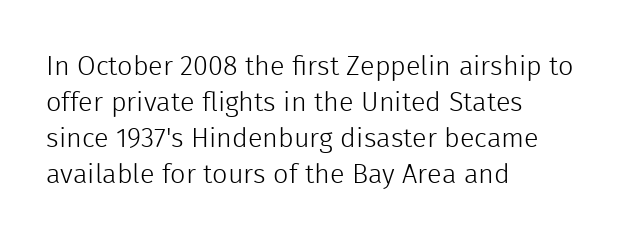
The image shows 27 px text type, upright; set left-aligned, normal line spacing (1.33x), normal letter spacing, not underlined.
